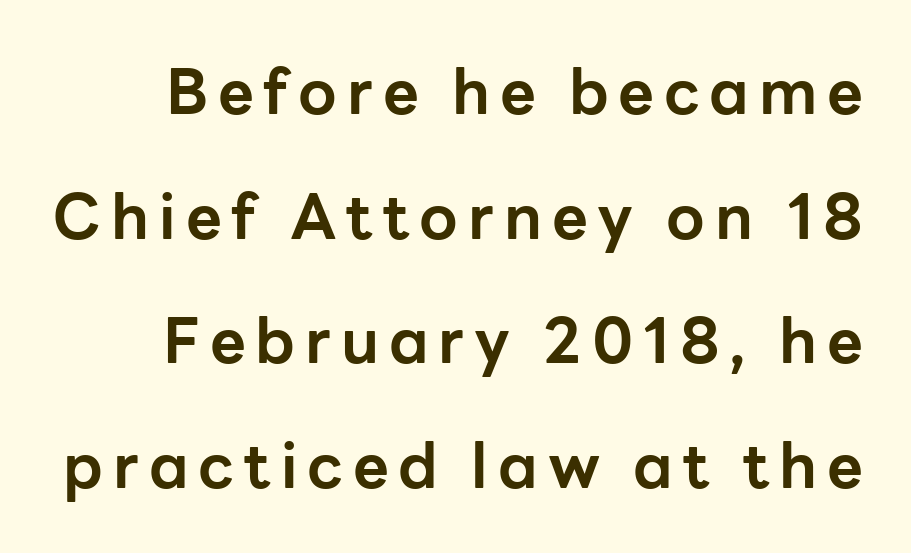
The image shows 62 px bold sans-serif type, upright; set loose line spacing (2.01x), not underlined; low stroke contrast and a medium x-height.
